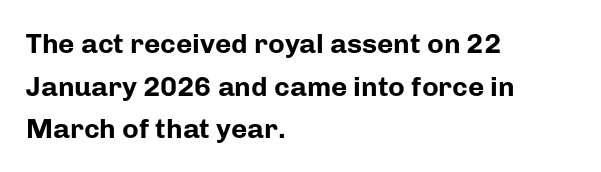
Each letter keeps its own natural width here, so spacing adapts to shape. Its strokes are broad and dark, the hallmark of bold type. The font's upright variant was chosen for this text. Classification — sans serif. Just letters on the line, the space beneath them empty. A normal amount of white space separates one row of letters from the next.
